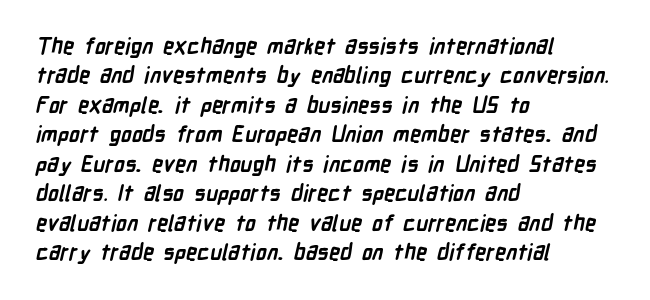
{"bold": "yes", "underline": "no", "align": "left", "line_spacing": "normal", "line_spacing_ratio": 1.34, "letter_spacing": "normal", "letter_spacing_em": 0.0, "glyph_px": 22}
